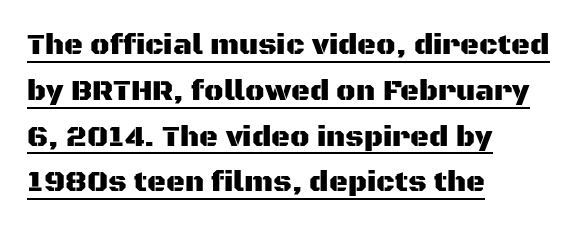
The image shows 29 px sans-serif type, upright; set left-aligned, normal line spacing (1.58x), normal letter spacing, underlined; medium stroke contrast and a large x-height.
